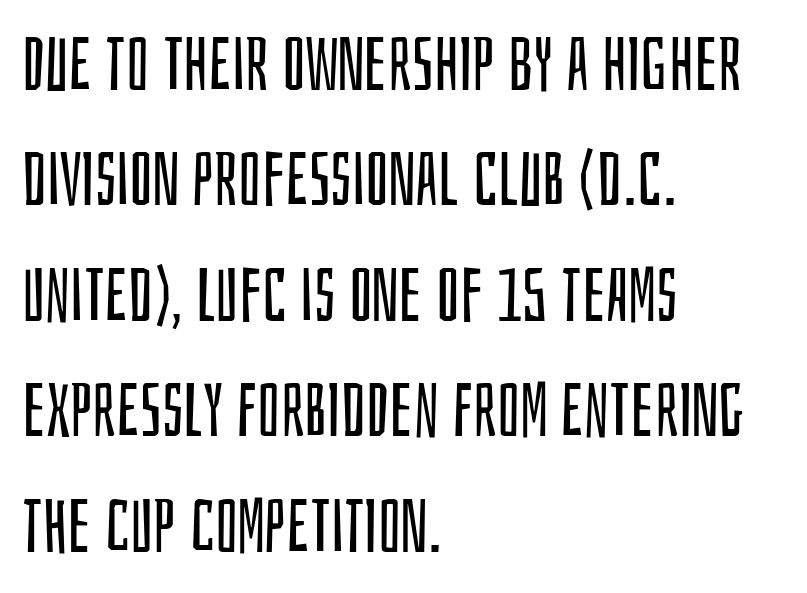
Varying glyph widths throughout — classic text-font behaviour. The text was rendered using a sans face with plain stroke endings. Which margin do the lines hug? The left one — the right edge is uneven. The rendering keeps characters at their native spacing. One glance says typical: line gaps are just what's usual. Anything drawn beneath the words? Only blank space.
